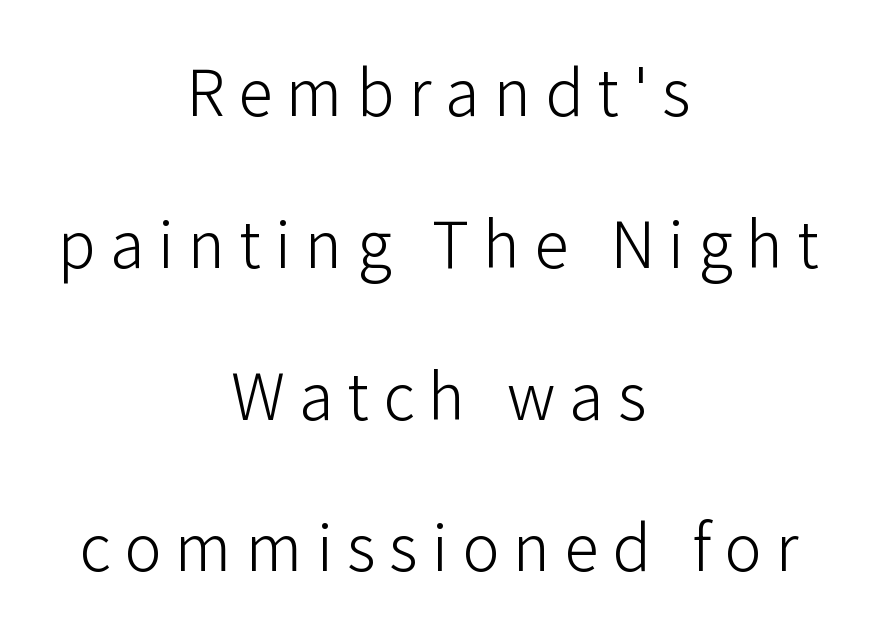
The image shows 63 px light sans-serif type, upright; set centered, loose line spacing (2.41x), unusually wide letter spacing (+0.22 em), not underlined; low stroke contrast and a medium x-height.
